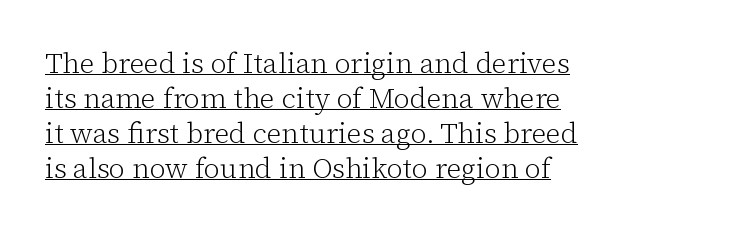
{"serif": "yes", "italic": "no", "bold": "no", "weight": "light", "width": "normal", "stroke_contrast": "low", "x_height": "medium", "monospaced": "no", "underline": "yes", "align": "left", "line_spacing": "normal", "line_spacing_ratio": 1.25, "letter_spacing": "normal", "letter_spacing_em": 0.0, "glyph_px": 28}
